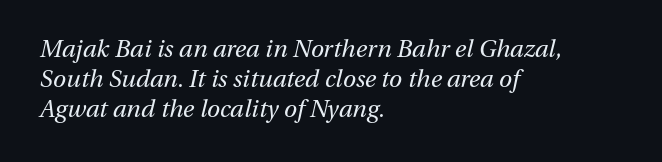
Q: Is the text bold? A: No.
Q: Is the text italic (slanted)? A: Yes, it leans right by about 13 degrees.
Q: Is the text underlined? A: No.
Q: How is the paragraph aligned? A: Left-aligned.
Q: Is the spacing between letters normal or unusually wide? A: Normal.
